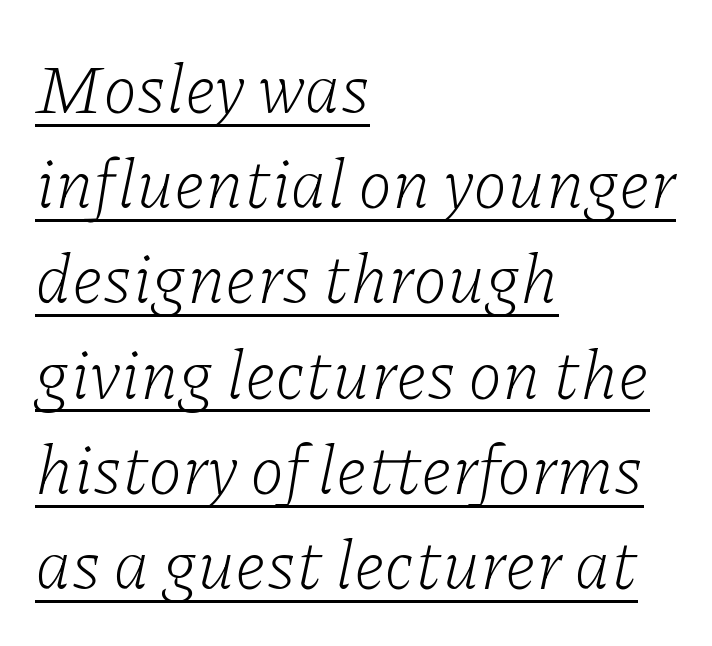
The image shows 70 px light serif type, italic (leaning right); set left-aligned, normal line spacing (1.36x), normal letter spacing, underlined; low stroke contrast and a medium x-height.
